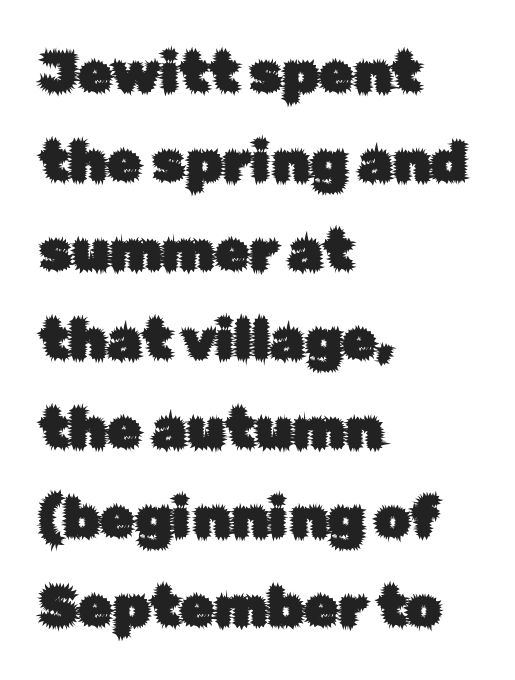
Q: Is the text italic (slanted)? A: No, it is upright.
Q: Is the typeface a serif or a sans-serif typeface? A: Sans-serif.
Q: Is the text underlined? A: No.
Q: How is the paragraph aligned? A: Left-aligned.
Q: Is the spacing between letters normal or unusually wide? A: Normal.
Q: Is the spacing between lines tight, normal or loose? A: Normal.
Q: Width (condensed, normal, or wide)? A: Normal.
Q: Stroke contrast? A: Low.
Q: x-height? A: Medium.
Q: Monospaced? A: No.
